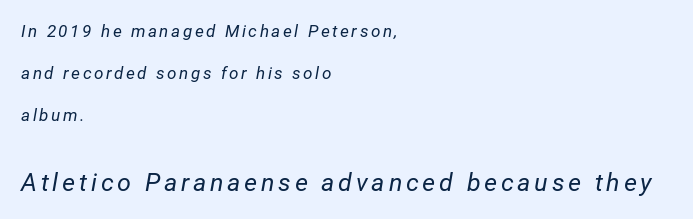
{"italic": "yes", "lean": "right", "slant_degrees": 12, "bold": "no", "underline": "no", "align": "left", "line_spacing": "loose", "line_spacing_ratio": 2.47, "larger_block": "second", "size_ratio": 1.47, "glyph_px": 25}
